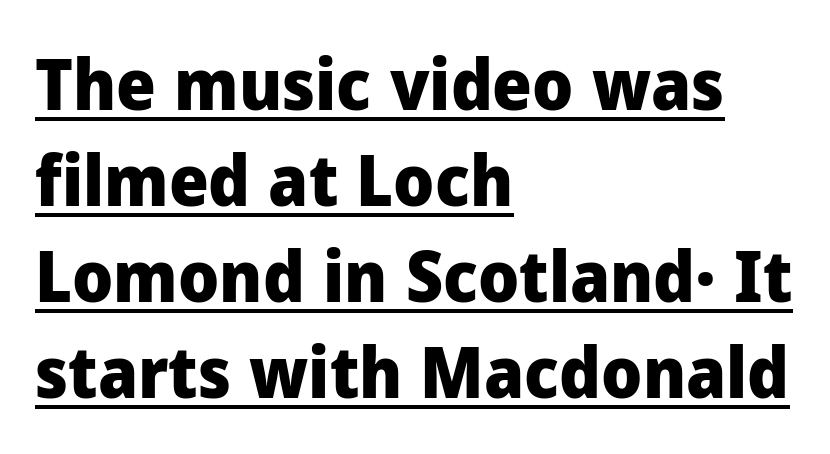
{"serif": "no", "italic": "no", "bold": "yes", "weight": "heavy", "width": "normal", "stroke_contrast": "low", "x_height": "medium", "monospaced": "no", "underline": "yes", "align": "left", "line_spacing": "normal", "line_spacing_ratio": 1.37, "letter_spacing": "normal", "letter_spacing_em": 0.0, "glyph_px": 70}
